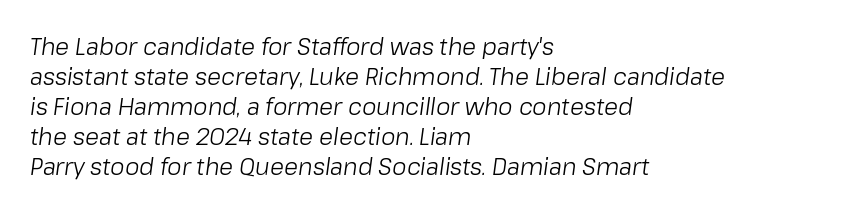
Q: Is the text bold? A: No.
Q: Is the text italic (slanted)? A: Yes, it leans right by about 8 degrees.
Q: Is the text underlined? A: No.
Q: How is the paragraph aligned? A: Left-aligned.
Q: Is the spacing between letters normal or unusually wide? A: Normal.
Q: Is the spacing between lines tight, normal or loose? A: Normal.
